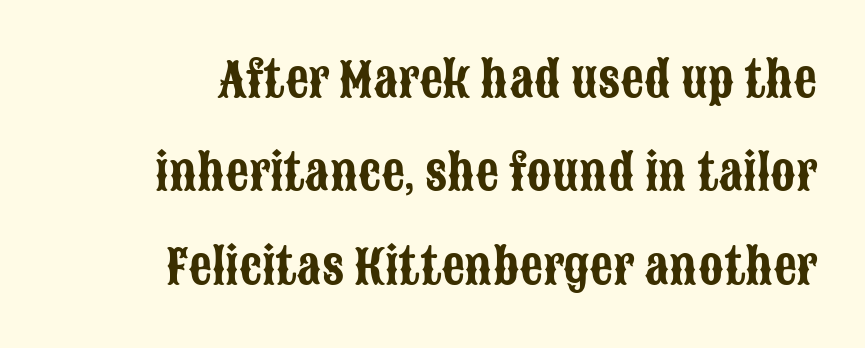
{"serif": "no", "italic": "no", "width": "condensed", "stroke_contrast": "low", "x_height": "large", "monospaced": "no", "underline": "no", "align": "right", "line_spacing": "loose", "line_spacing_ratio": 2.03, "letter_spacing": "normal", "letter_spacing_em": 0.0, "glyph_px": 46}
